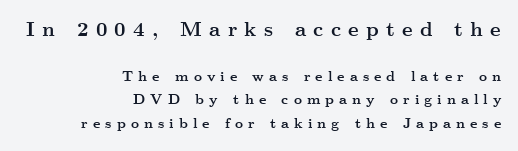
{"italic": "no", "bold": "yes", "underline": "no", "align": "right", "line_spacing": "normal", "line_spacing_ratio": 1.69, "letter_spacing": "wide", "letter_spacing_em": 0.36, "larger_block": "first", "size_ratio": 1.43, "glyph_px": 20}
